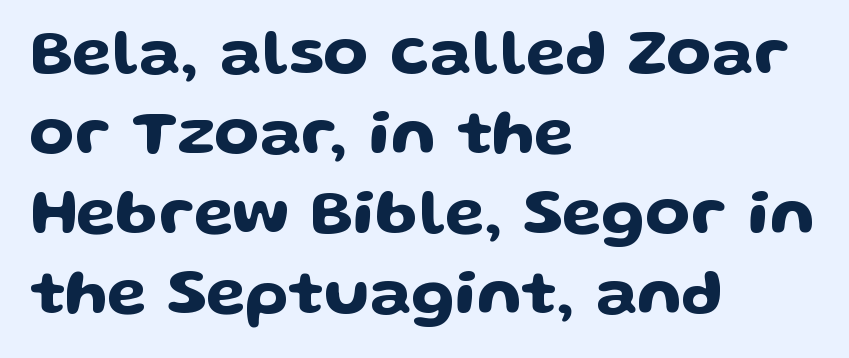
Q: Is the text italic (slanted)? A: No, it is upright.
Q: Is the typeface a serif or a sans-serif typeface? A: Sans-serif.
Q: Is the text underlined? A: No.
Q: How is the paragraph aligned? A: Left-aligned.
Q: Is the spacing between letters normal or unusually wide? A: Normal.
Q: Width (condensed, normal, or wide)? A: Wide.
Q: Stroke contrast? A: Low.
Q: x-height? A: Medium.
Q: Monospaced? A: No.
